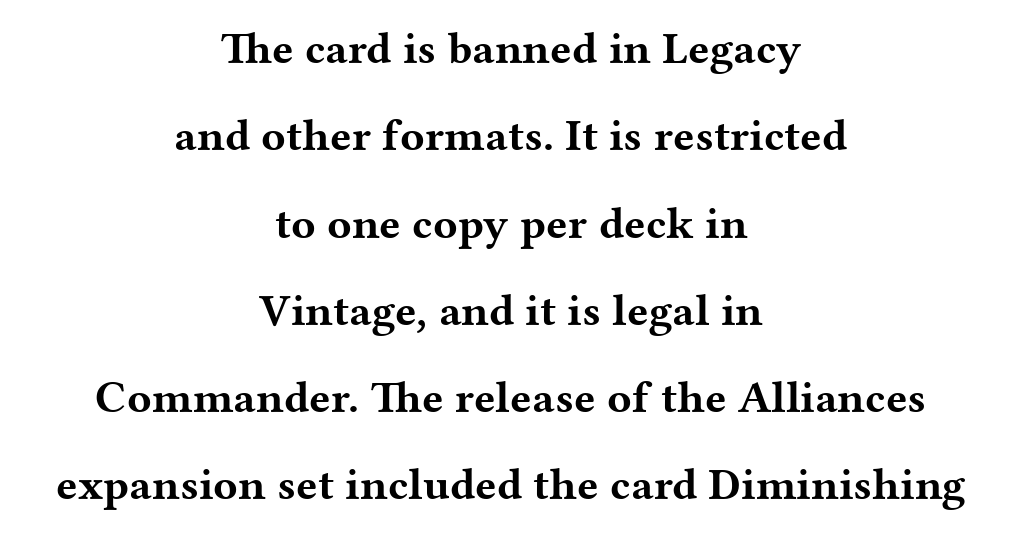
Italic? Not at all — the glyphs are vertical. Inter-character spacing is left at the font's built-in metrics. Students, this is bold: see how much ink each stroke carries. Varying glyph widths throughout — classic text-font behaviour. Classification — serif. Horizontal alignment here is central, giving a formal, balanced look.
